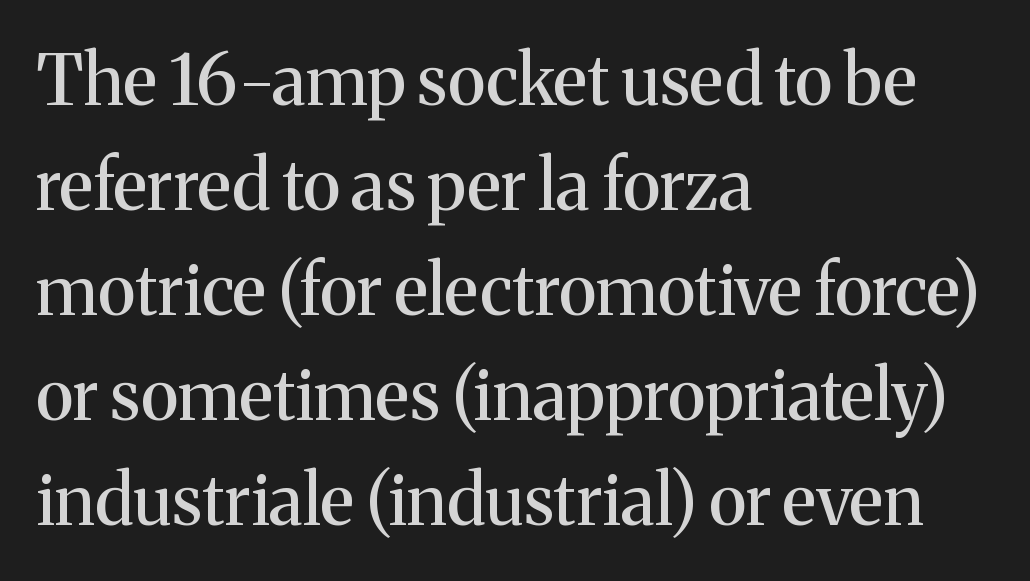
The image shows 70 px serif type, upright; set left-aligned, normal line spacing (1.5x), normal letter spacing, not underlined; medium stroke contrast and a medium x-height.
